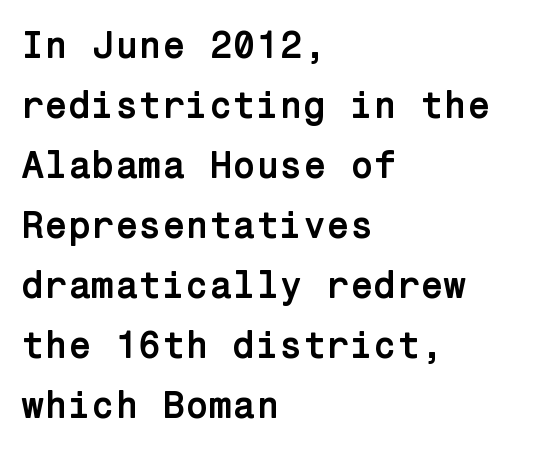
Q: Is the text bold? A: Yes.
Q: Is the text italic (slanted)? A: No, it is upright.
Q: Is the typeface a serif or a sans-serif typeface? A: Sans-serif.
Q: Is the text underlined? A: No.
Q: How is the paragraph aligned? A: Left-aligned.
Q: Is the spacing between letters normal or unusually wide? A: Normal.
Q: Is the spacing between lines tight, normal or loose? A: Normal.
Q: Width (condensed, normal, or wide)? A: Normal.
Q: Stroke contrast? A: Low.
Q: x-height? A: Medium.
